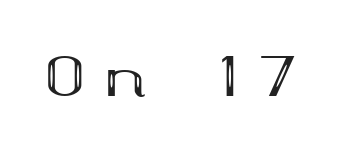
Are there feet on the stems? There are — it's a serif. The type sits square on the baseline with zero lean. Spacing verdict: proportional, widths tailored to each character. Glyph-to-glyph distance is far greater than everyday printed text. The space beneath each line is pristine and unruled. These lines carry a lot of weight — the face is fully bold.
